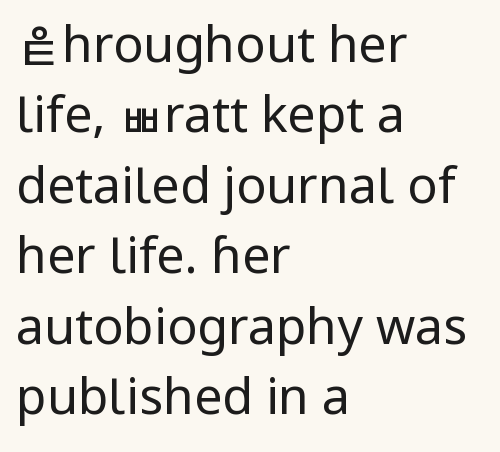
Leftover space on each line is placed entirely after the last word. These glyphs show unthickened strokes, regular width or finer. Nope, not italic — everything's standing straight. The text was rendered using a sans face with plain stroke endings. Between one letter and the next there's only the usual sliver of space. Has an underline been added? It has not.
